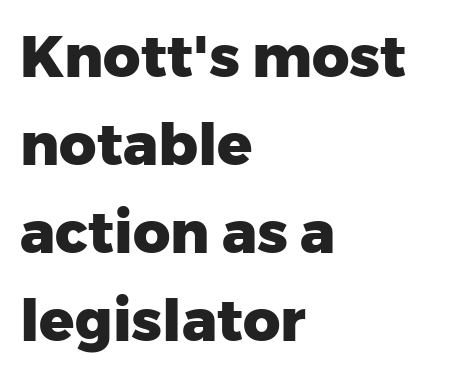
Q: Is the text bold? A: Yes.
Q: Is the text italic (slanted)? A: No, it is upright.
Q: Is the typeface a serif or a sans-serif typeface? A: Sans-serif.
Q: Is the text underlined? A: No.
Q: How is the paragraph aligned? A: Left-aligned.
Q: Is the spacing between letters normal or unusually wide? A: Normal.
Q: Is the spacing between lines tight, normal or loose? A: Normal.
Q: Width (condensed, normal, or wide)? A: Normal.
Q: Stroke contrast? A: Low.
Q: x-height? A: Medium.
Q: Monospaced? A: No.
